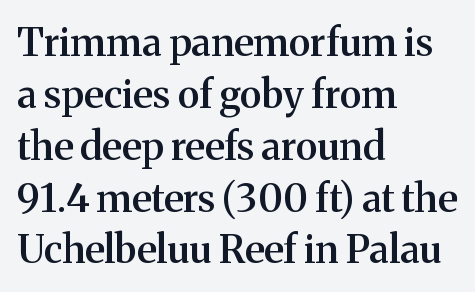
This block has exactly the height ordinary leading produces. This is serif lettering, the kind often seen in printed books. Here the designer chose a conventional face with non-uniform glyph widths. Horizontal alignment here is leftward, the default for most running prose.
